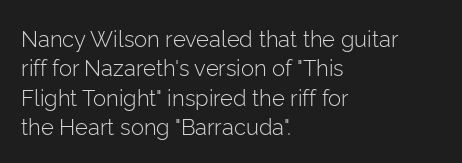
Q: Is the text bold? A: No.
Q: Is the text italic (slanted)? A: No, it is upright.
Q: Is the text underlined? A: No.
Q: How is the paragraph aligned? A: Left-aligned.
Q: Is the spacing between letters normal or unusually wide? A: Normal.
Q: Is the spacing between lines tight, normal or loose? A: Normal.
